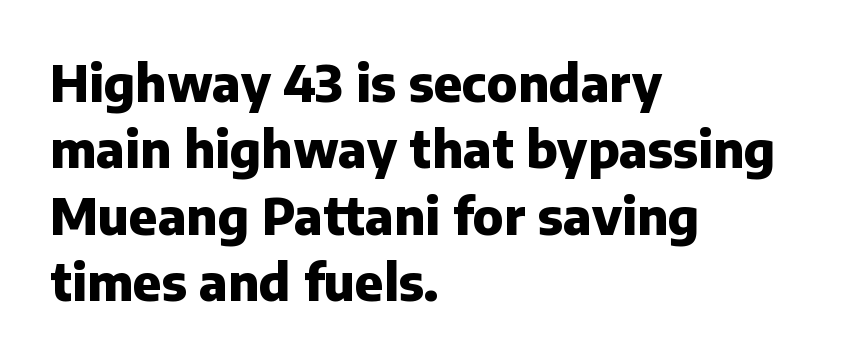
{"serif": "no", "italic": "no", "bold": "yes", "weight": "heavy", "width": "normal", "stroke_contrast": "low", "x_height": "medium", "monospaced": "no", "underline": "no", "align": "left", "line_spacing": "normal", "line_spacing_ratio": 1.33, "letter_spacing": "normal", "letter_spacing_em": 0.0, "glyph_px": 50}
